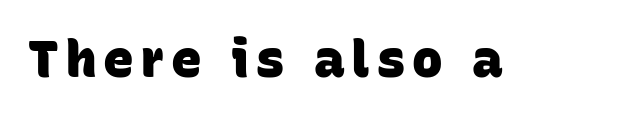
The image shows 51 px heavy sans-serif type; set not underlined; low stroke contrast and a large x-height.
